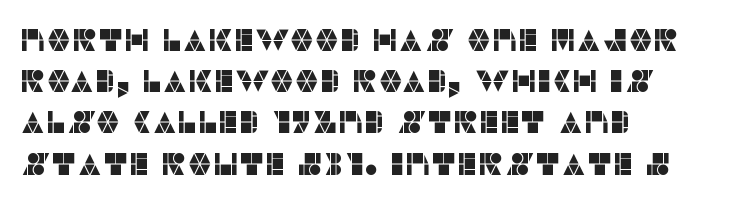
{"serif": "no", "italic": "no", "width": "normal", "stroke_contrast": "low", "x_height": "large", "monospaced": "no", "underline": "no", "align": "left", "line_spacing": "normal", "line_spacing_ratio": 1.33, "letter_spacing": "normal", "letter_spacing_em": 0.0, "glyph_px": 31}
